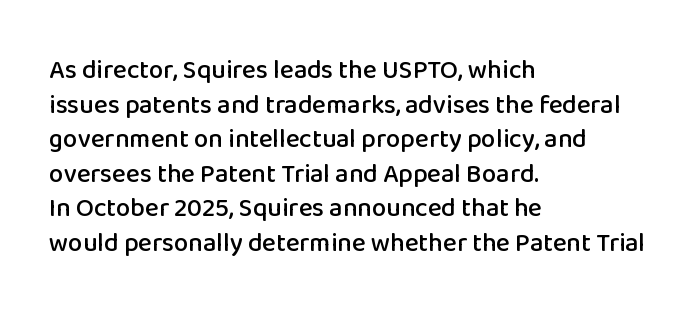
The image shows 26 px text type, upright; set left-aligned, normal line spacing (1.33x), normal letter spacing, not underlined.
